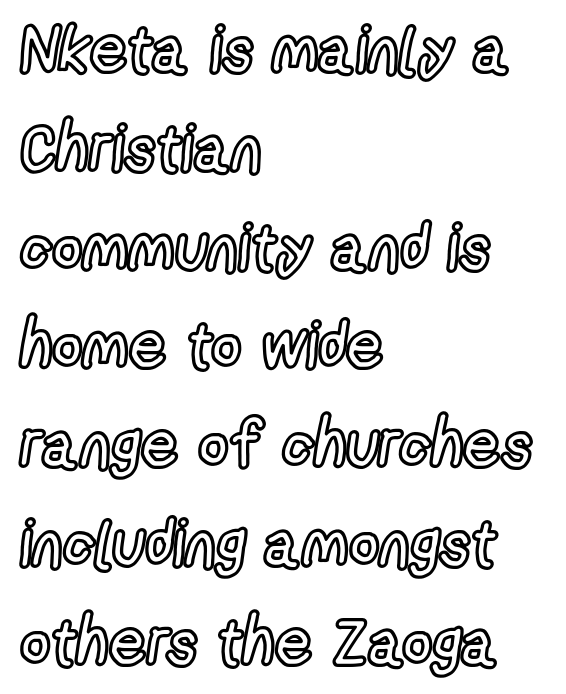
Is the letter spacing exaggerated? No — it looks like the ordinary default. Reading down the column, the eye jumps a familiar distance to each next line. The specimen omits any rule beneath the text block's lines. Leftover space on each line is placed entirely after the last word.
